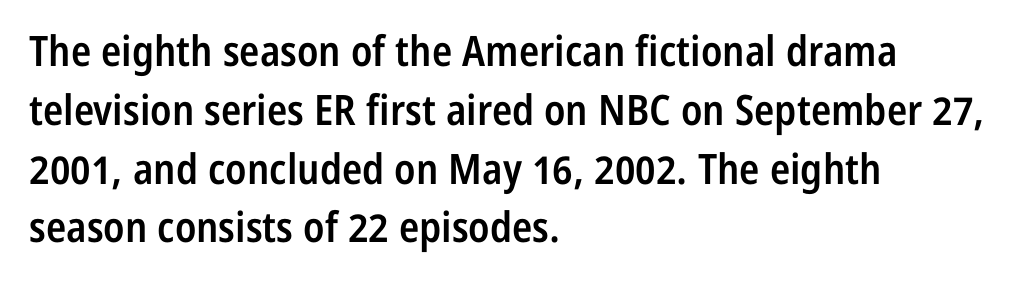
The image shows 42 px semibold, condensed sans-serif type, upright; set left-aligned, normal line spacing (1.4x), normal letter spacing, not underlined; low stroke contrast and a medium x-height.
